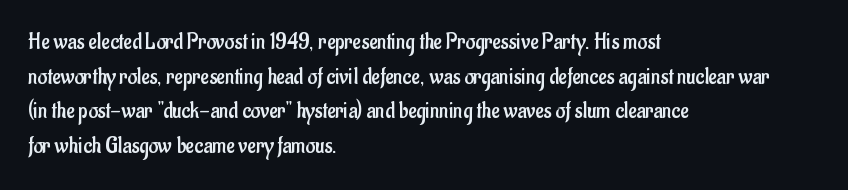
Vertical strokes here are truly vertical. Is the block centered? No — it sits flush against the left margin. Standard letterfit; no display-style spreading of the glyphs. This is not heavy type; no bold has been used.
